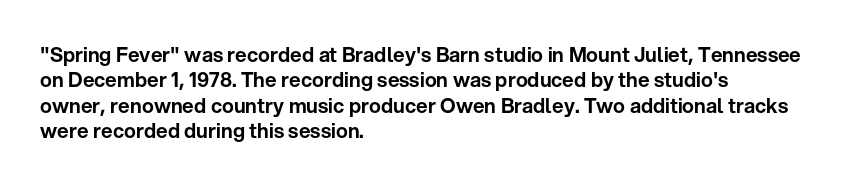
The image shows 20 px text type, upright; set left-aligned, normal line spacing (1.27x), normal letter spacing, not underlined.
